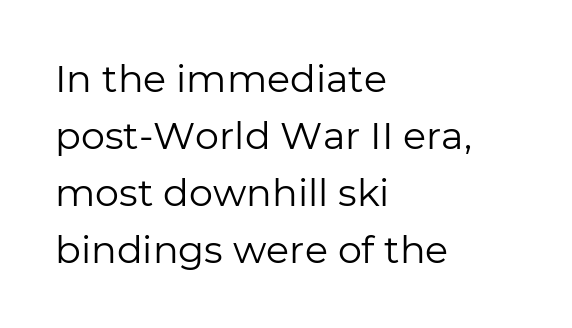
{"serif": "no", "italic": "no", "bold": "no", "weight": "regular", "width": "normal", "stroke_contrast": "low", "x_height": "medium", "monospaced": "no", "underline": "no", "align": "left", "line_spacing": "normal", "line_spacing_ratio": 1.5, "letter_spacing": "normal", "letter_spacing_em": 0.0, "glyph_px": 38}
